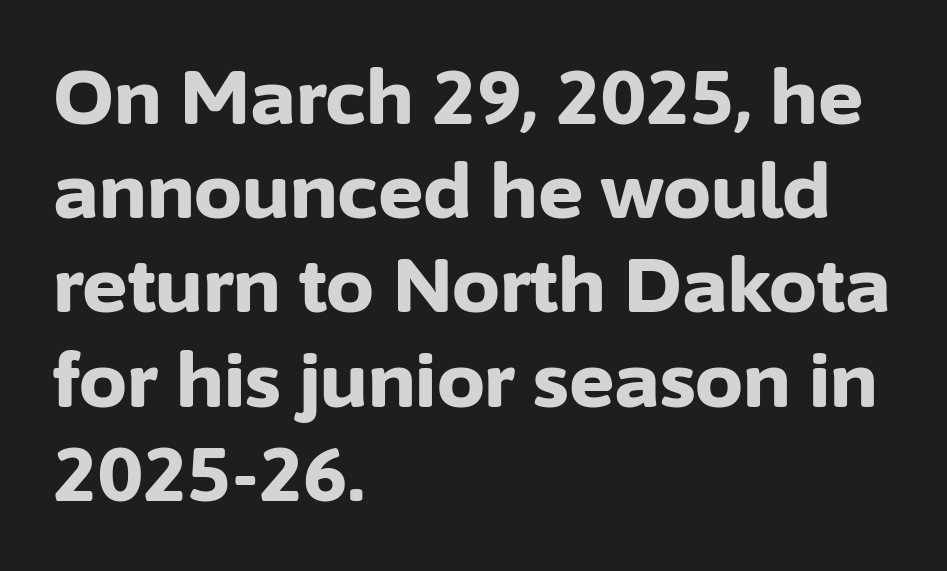
Q: Is the text bold? A: Yes.
Q: Is the text italic (slanted)? A: No, it is upright.
Q: Is the typeface a serif or a sans-serif typeface? A: Sans-serif.
Q: Is the text underlined? A: No.
Q: How is the paragraph aligned? A: Left-aligned.
Q: Is the spacing between letters normal or unusually wide? A: Normal.
Q: Width (condensed, normal, or wide)? A: Normal.
Q: Stroke contrast? A: Low.
Q: x-height? A: Medium.
Q: Monospaced? A: No.
